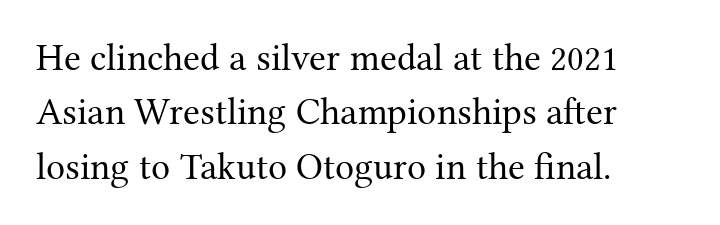
The image shows 38 px regular-weight serif type, upright; set left-aligned, normal line spacing (1.43x), normal letter spacing, not underlined; medium stroke contrast and a medium x-height.
